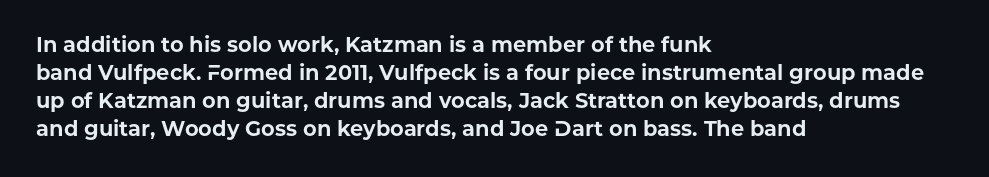
Style check: upright. Reading down the block, your eye returns to a fixed left position each line. This rendering leaves character spacing at its baseline value. Check under the words: just untouched page.
